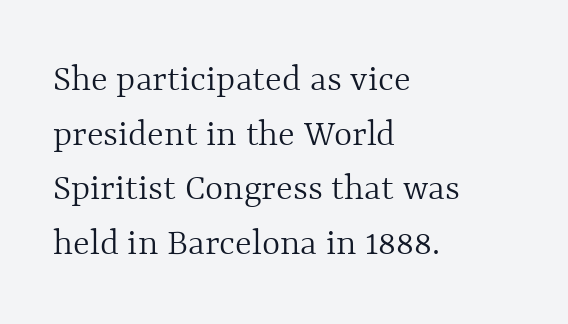
Q: Is the text bold? A: No.
Q: Is the text italic (slanted)? A: No, it is upright.
Q: Is the text underlined? A: No.
Q: How is the paragraph aligned? A: Left-aligned.
Q: Is the spacing between letters normal or unusually wide? A: Normal.
Q: Is the spacing between lines tight, normal or loose? A: Normal.
Q: Width (condensed, normal, or wide)? A: Normal.
Q: x-height? A: Medium.
Q: Monospaced? A: No.
